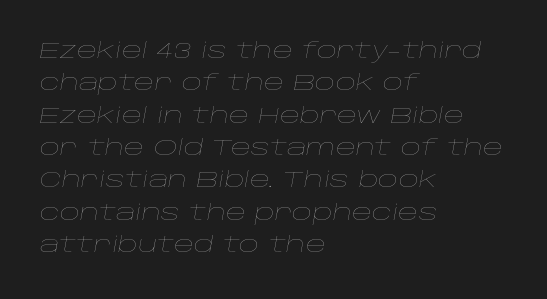
The leading is moderate, giving the passage an even texture. The letters are slanted; this is an italic face. Each line starts at the same left margin while the right side varies. The words here are not underlined. Compared with typical body copy, the letter spacing here is the same. Stems and bowls with no extra thickness — not bold.
